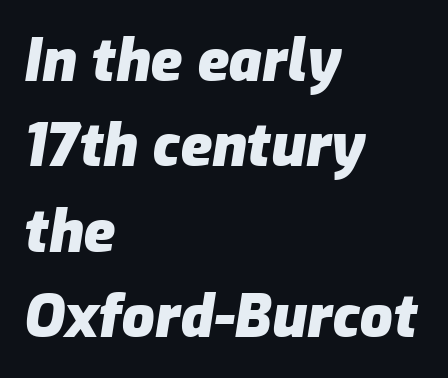
{"italic": "yes", "lean": "right", "slant_degrees": 9, "bold": "yes", "weight": "heavy", "width": "normal", "stroke_contrast": "low", "x_height": "medium", "monospaced": "no", "underline": "no", "align": "left", "line_spacing": "normal", "line_spacing_ratio": 1.47, "letter_spacing": "normal", "letter_spacing_em": 0.0, "glyph_px": 58}
